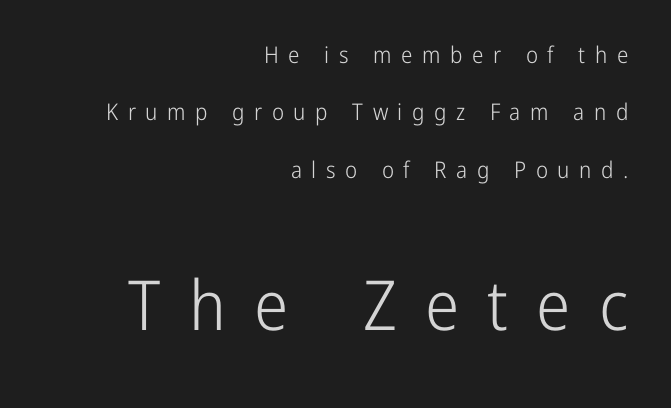
Q: Is the text bold? A: No.
Q: Is the text italic (slanted)? A: No, it is upright.
Q: Is the typeface a serif or a sans-serif typeface? A: Sans-serif.
Q: Is the text underlined? A: No.
Q: How is the paragraph aligned? A: Right-aligned.
Q: Is the spacing between letters normal or unusually wide? A: Unusually wide.
Q: Is the spacing between lines tight, normal or loose? A: Loose.
Q: Which block of text is set in a larger size, the first (top) or the second (bottom)? A: The second (bottom) one.
Q: Width (condensed, normal, or wide)? A: Condensed.
Q: Stroke contrast? A: Low.
Q: x-height? A: Medium.
Q: Monospaced? A: No.
